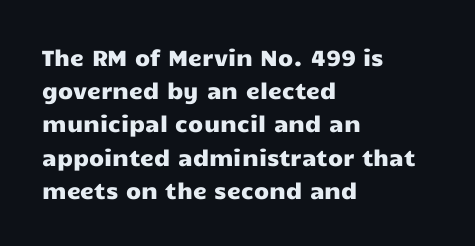
The image shows 22 px text type, upright; set left-aligned, normal line spacing (1.51x), normal letter spacing, not underlined.
